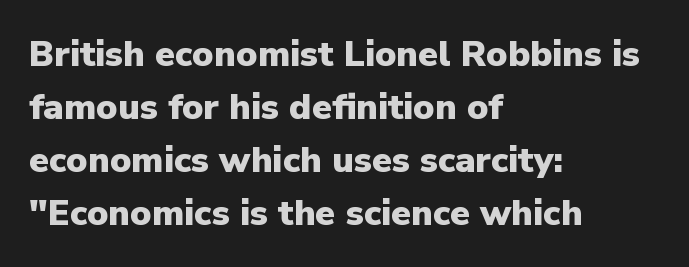
Q: Is the text bold? A: Yes.
Q: Is the text italic (slanted)? A: No, it is upright.
Q: Is the typeface a serif or a sans-serif typeface? A: Sans-serif.
Q: Is the text underlined? A: No.
Q: How is the paragraph aligned? A: Left-aligned.
Q: Is the spacing between letters normal or unusually wide? A: Normal.
Q: Is the spacing between lines tight, normal or loose? A: Normal.
Q: Width (condensed, normal, or wide)? A: Normal.
Q: Stroke contrast? A: Low.
Q: x-height? A: Medium.
Q: Monospaced? A: No.
